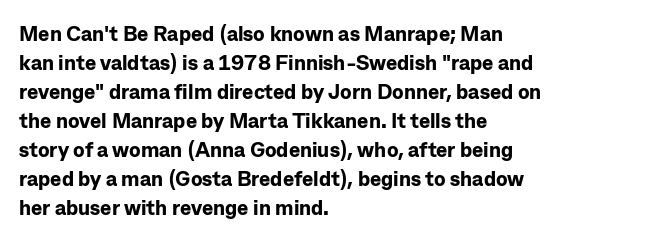
The lines are quadded left. These lines keep a tight, regular rhythm from letter to letter. The gap between lines stays unmarked. It's the straight-up-and-down kind of type. The rendering uses a moderate line-height, typical for paragraphs. Pretty heavy lettering here — definitely bold.
